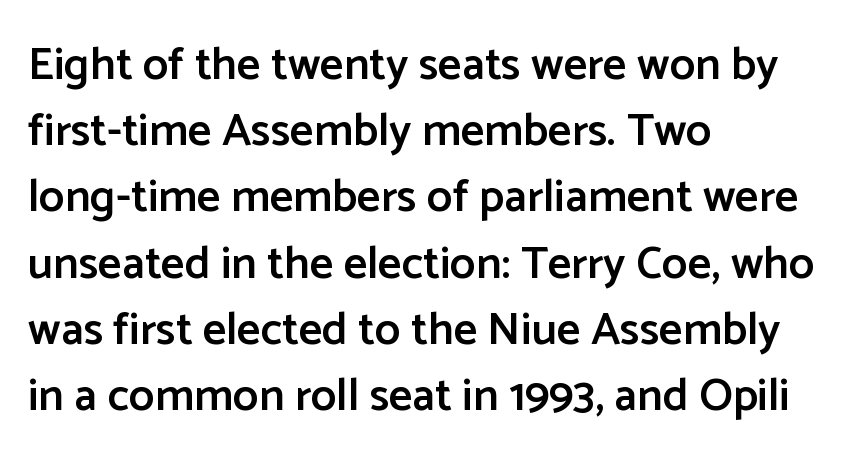
Q: Is the text bold? A: Semi-bold.
Q: Is the text italic (slanted)? A: No, it is upright.
Q: Is the typeface a serif or a sans-serif typeface? A: Sans-serif.
Q: Is the text underlined? A: No.
Q: How is the paragraph aligned? A: Left-aligned.
Q: Is the spacing between letters normal or unusually wide? A: Normal.
Q: Is the spacing between lines tight, normal or loose? A: Normal.
Q: Width (condensed, normal, or wide)? A: Normal.
Q: Stroke contrast? A: Low.
Q: x-height? A: Medium.
Q: Monospaced? A: No.
